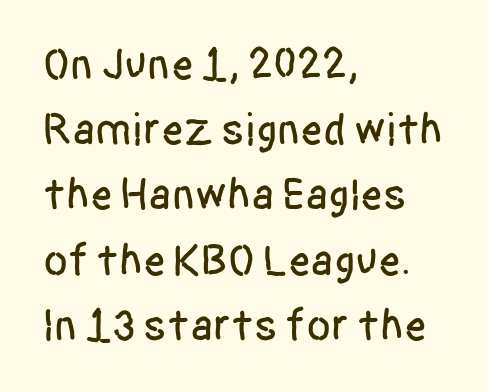
The passage shown is typed in a proportional face where columns would drift. Unlike a traditional serif, this face leaves its strokes unadorned. The typography opts for an upright posture over an oblique one. A classic flush-left, rag-right setting is used for this passage. How are the letters spaced? Ordinarily, with no added tracking. Rule under the text: the space is simply empty.
